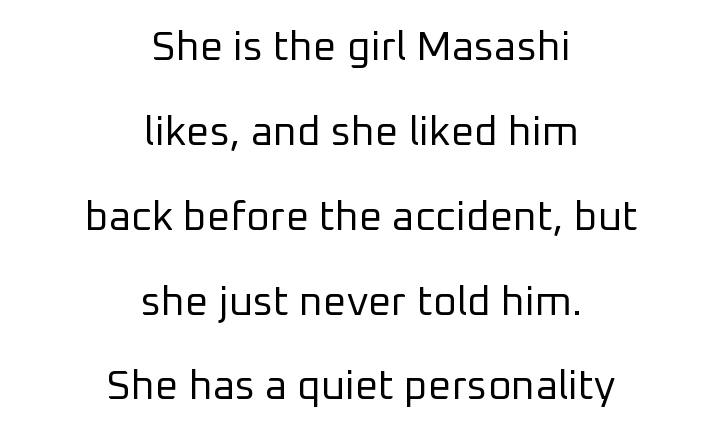
{"serif": "no", "italic": "no", "bold": "no", "weight": "regular", "width": "normal", "stroke_contrast": "low", "x_height": "medium", "monospaced": "no", "underline": "no", "align": "center", "line_spacing": "loose", "line_spacing_ratio": 2.07, "letter_spacing": "normal", "letter_spacing_em": 0.0, "glyph_px": 41}
